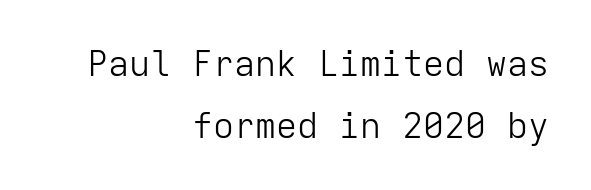
{"serif": "no", "italic": "no", "bold": "no", "weight": "light", "width": "normal", "stroke_contrast": "low", "x_height": "medium", "monospaced": "yes", "underline": "no", "align": "right", "line_spacing_ratio": 1.77, "letter_spacing": "normal", "letter_spacing_em": 0.0, "glyph_px": 35}
